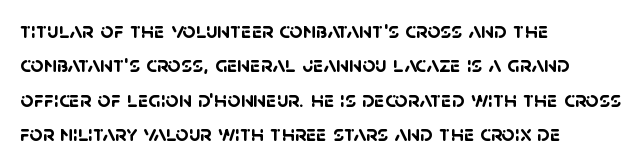
Spacing between characters is what you'd get straight out of the box. This sample is left-justified, so line endings fall wherever the words run out. Honestly, there is no underline to notice here at all. This is heavy type, rendered in bold. Line spacing here is normal.
